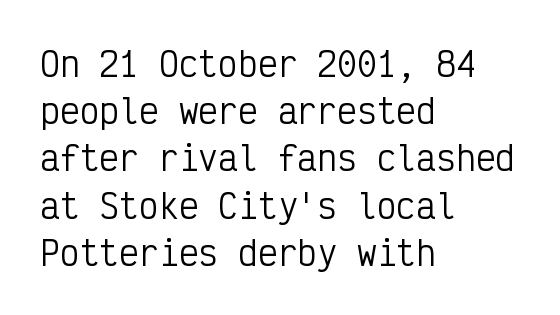
Q: Is the text bold? A: No.
Q: Is the text italic (slanted)? A: No, it is upright.
Q: Is the typeface a serif or a sans-serif typeface? A: Sans-serif.
Q: Is the text underlined? A: No.
Q: How is the paragraph aligned? A: Left-aligned.
Q: Is the spacing between letters normal or unusually wide? A: Normal.
Q: Is the spacing between lines tight, normal or loose? A: Normal.
Q: Width (condensed, normal, or wide)? A: Condensed.
Q: Stroke contrast? A: Low.
Q: x-height? A: Medium.
Q: Monospaced? A: Yes.
